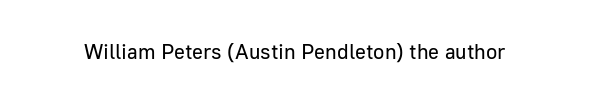
The passage shown is not underscored anywhere. The font's upright variant was chosen for this text. Stems here are at most as thick as an everyday book face. Observe the ordinary spacing: letters are neighbours, not strangers.
